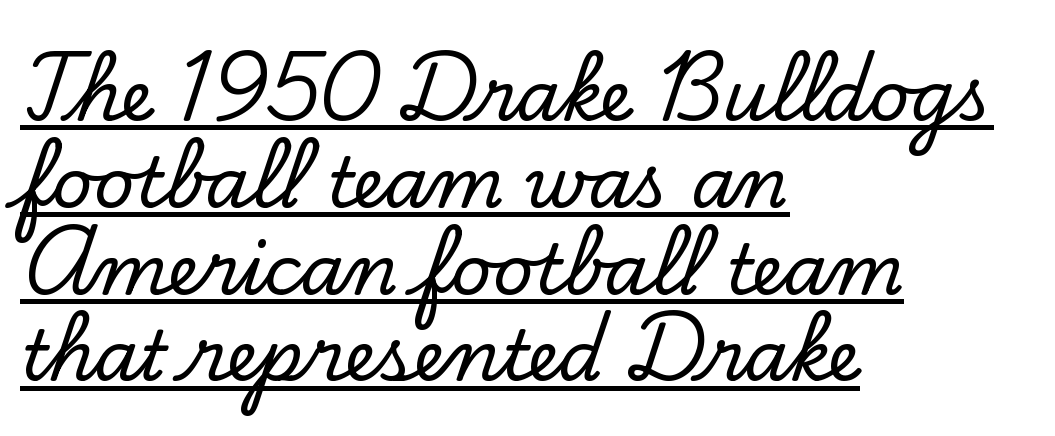
{"serif": "yes", "width": "normal", "stroke_contrast": "low", "x_height": "small", "monospaced": "no", "underline": "yes", "align": "left", "line_spacing_ratio": 1.24, "letter_spacing": "normal", "letter_spacing_em": 0.0, "glyph_px": 70}
